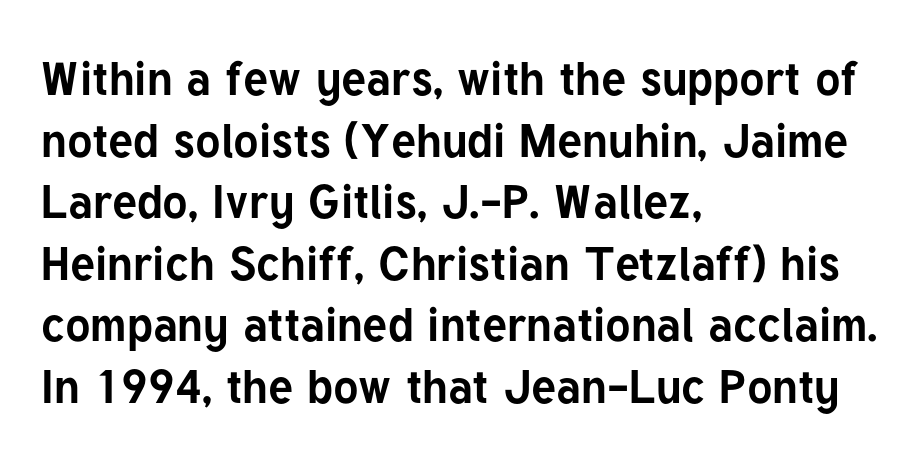
The image shows 47 px bold sans-serif type, upright; set left-aligned, normal line spacing (1.31x), normal letter spacing, not underlined; low stroke contrast and a medium x-height.
